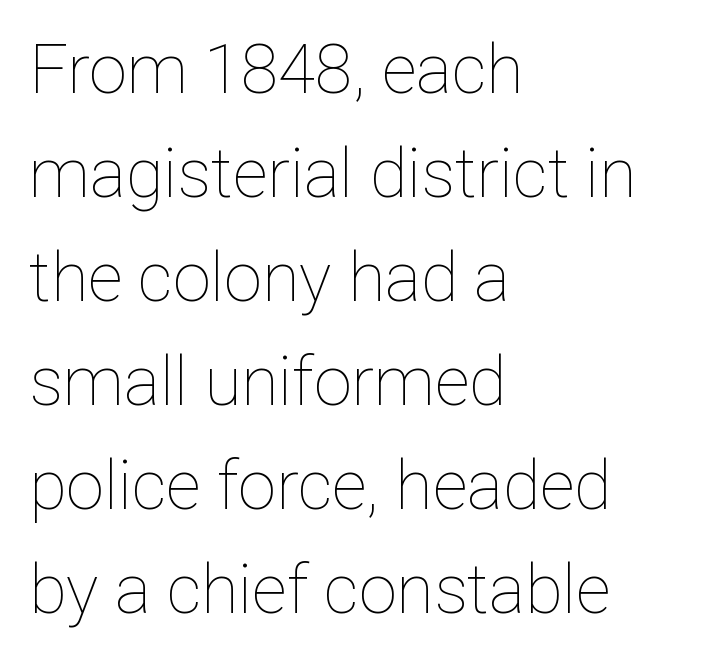
Q: Is the text bold? A: No.
Q: Is the text italic (slanted)? A: No, it is upright.
Q: Is the text underlined? A: No.
Q: How is the paragraph aligned? A: Left-aligned.
Q: Is the spacing between letters normal or unusually wide? A: Normal.
Q: Is the spacing between lines tight, normal or loose? A: Normal.
Q: Width (condensed, normal, or wide)? A: Normal.
Q: Stroke contrast? A: Low.
Q: x-height? A: Medium.
Q: Monospaced? A: No.
